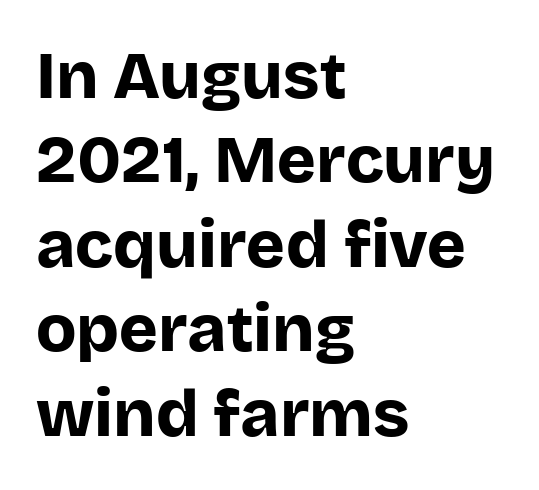
The image shows 66 px bold sans-serif type, upright; set left-aligned, normal line spacing (1.28x), normal letter spacing, not underlined; low stroke contrast and a large x-height.
